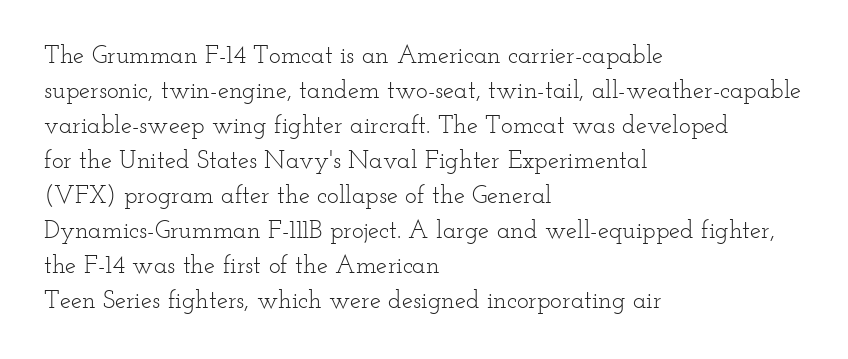
Q: Is the text bold? A: No.
Q: Is the text italic (slanted)? A: No, it is upright.
Q: Is the text underlined? A: No.
Q: How is the paragraph aligned? A: Left-aligned.
Q: Is the spacing between letters normal or unusually wide? A: Normal.
Q: Is the spacing between lines tight, normal or loose? A: Normal.
